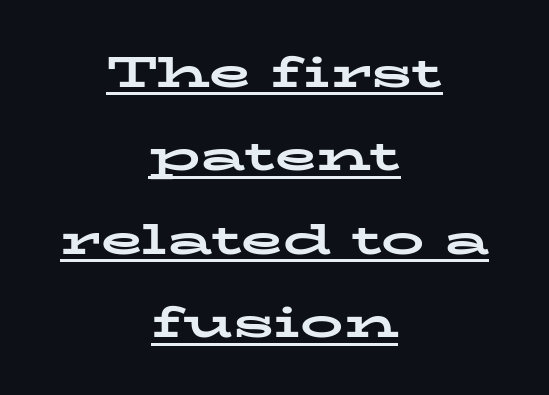
The image shows 43 px bold, wide serif type, upright; set centered, loose line spacing (1.94x), normal letter spacing, underlined; low stroke contrast and a medium x-height.
